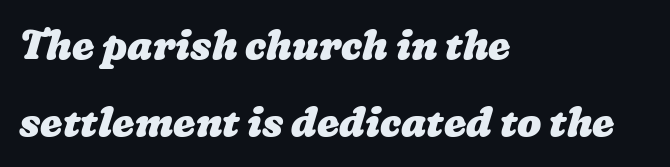
{"bold": "yes", "weight": "heavy", "width": "wide", "stroke_contrast": "low", "x_height": "medium", "monospaced": "no", "underline": "no", "align": "left", "line_spacing": "loose", "line_spacing_ratio": 1.93, "letter_spacing": "normal", "letter_spacing_em": 0.0, "glyph_px": 40}
